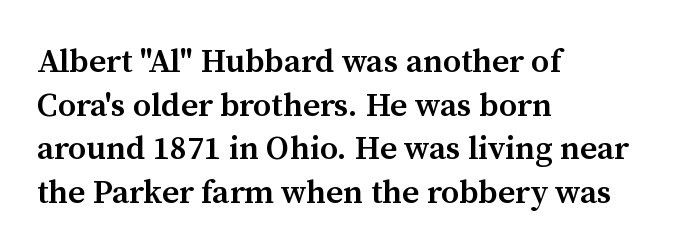
Q: Is the text bold? A: Semi-bold.
Q: Is the text italic (slanted)? A: No, it is upright.
Q: Is the typeface a serif or a sans-serif typeface? A: Serif.
Q: Is the text underlined? A: No.
Q: How is the paragraph aligned? A: Left-aligned.
Q: Is the spacing between letters normal or unusually wide? A: Normal.
Q: Is the spacing between lines tight, normal or loose? A: Normal.
Q: Width (condensed, normal, or wide)? A: Normal.
Q: Stroke contrast? A: Medium.
Q: x-height? A: Medium.
Q: Monospaced? A: No.
